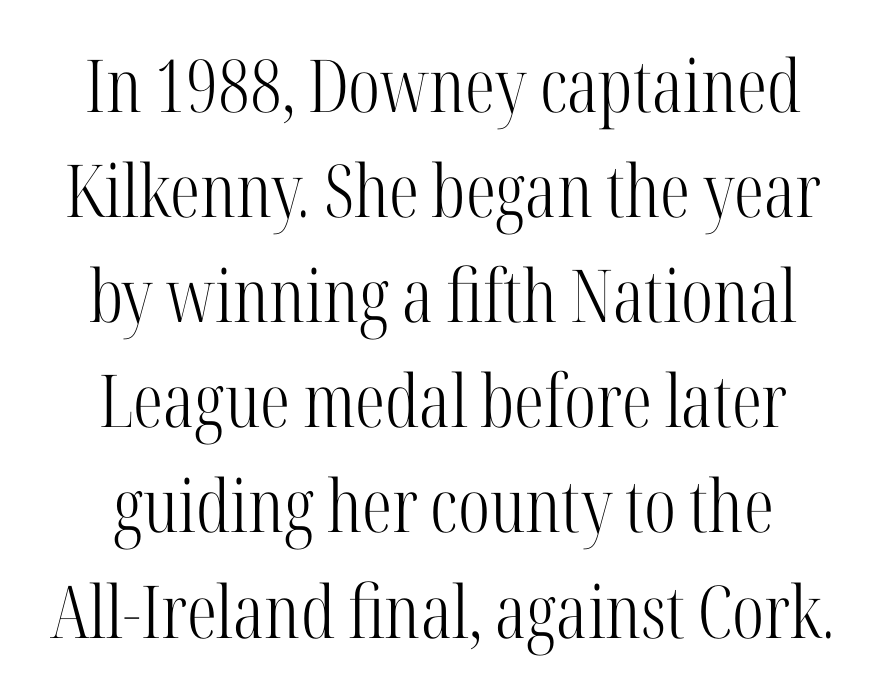
The image shows 73 px light, condensed serif type, upright; set centered, normal line spacing (1.44x), normal letter spacing, not underlined; high stroke contrast and a medium x-height.
